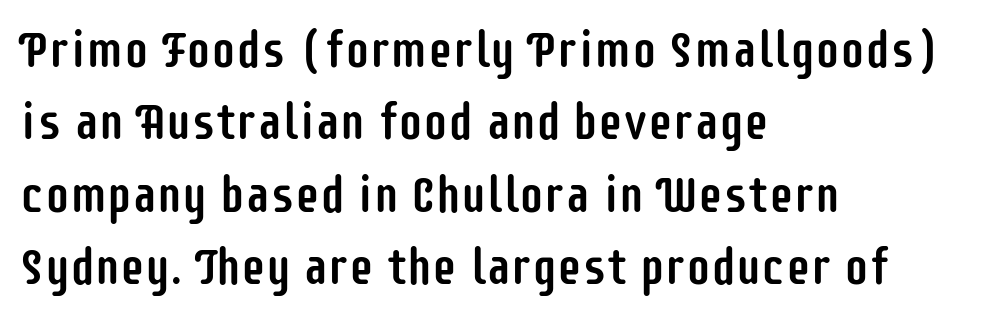
Rule under the text: the space is simply empty. Inter-character spacing is left at the font's built-in metrics. A typesetter would call this proportional, since set widths differ per character. The lettering stays uniformly vertical, giving the passage a roman look.
